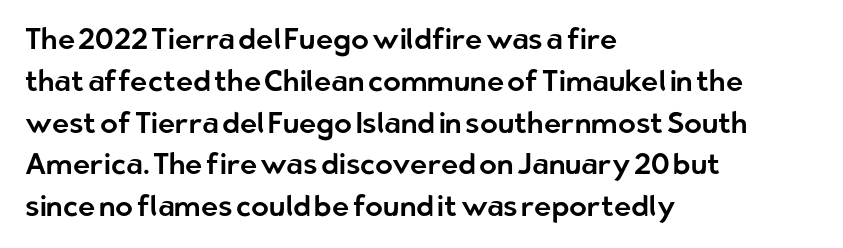
{"serif": "no", "italic": "no", "width": "normal", "stroke_contrast": "low", "x_height": "medium", "monospaced": "no", "underline": "no", "align": "left", "line_spacing": "normal", "line_spacing_ratio": 1.44, "letter_spacing": "normal", "letter_spacing_em": 0.0, "glyph_px": 29}
